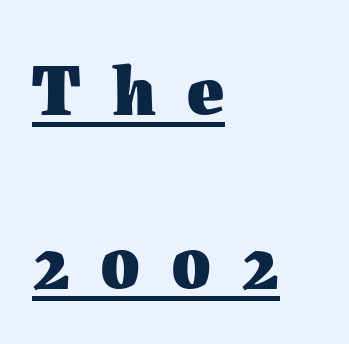
A classic flush-left, rag-right setting is used for this passage. The letters stand straight up with perfectly vertical stems. In terms of letterspacing, this is a distinctly airy, spread setting. In terms of leading, this rendering errs on the spacious side.
